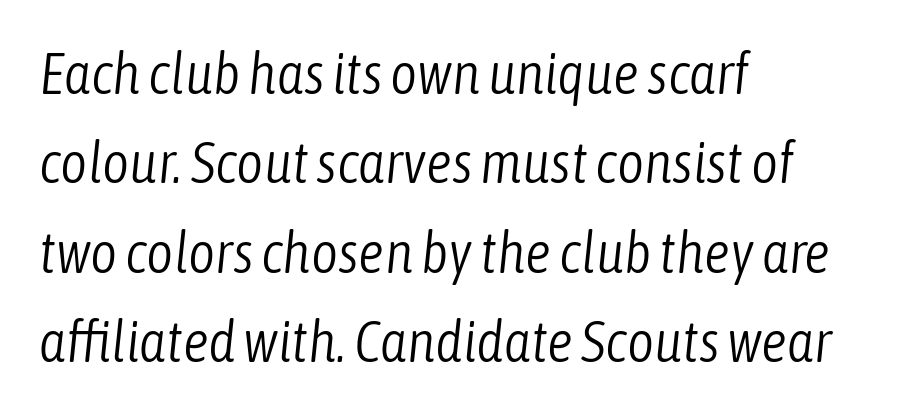
{"italic": "yes", "lean": "right", "slant_degrees": 6, "bold": "no", "weight": "light", "width": "condensed", "stroke_contrast": "low", "x_height": "medium", "monospaced": "no", "underline": "no", "align": "left", "line_spacing": "normal", "line_spacing_ratio": 1.54, "letter_spacing": "normal", "letter_spacing_em": 0.0, "glyph_px": 58}
